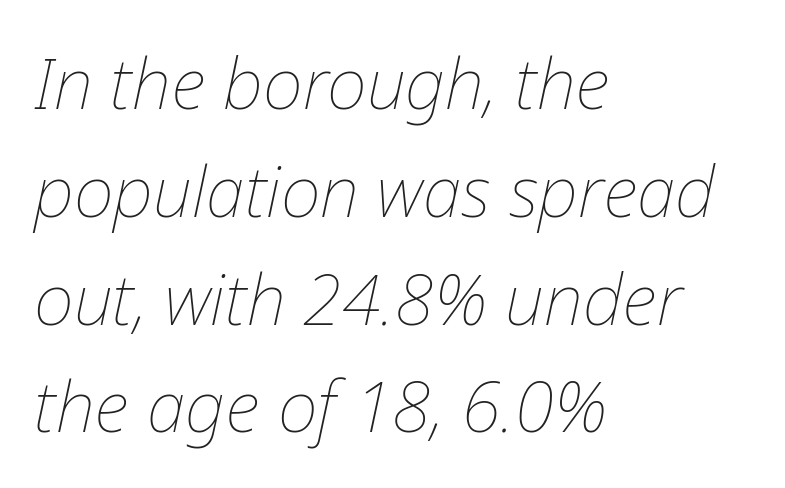
Bare-footed words on every line. The line texture is even and compact thanks to regular tracking. Ink coverage per letter is moderate at most. The whole block is typeset with a tilt. The text block is weighted toward the left margin, trailing off unevenly rightward. Quick note: interline space is typical.
